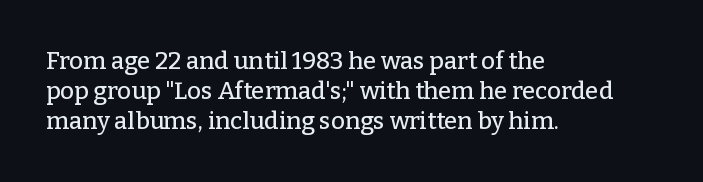
Q: Is the text italic (slanted)? A: No, it is upright.
Q: Is the text underlined? A: No.
Q: How is the paragraph aligned? A: Left-aligned.
Q: Is the spacing between letters normal or unusually wide? A: Normal.
Q: Is the spacing between lines tight, normal or loose? A: Normal.
